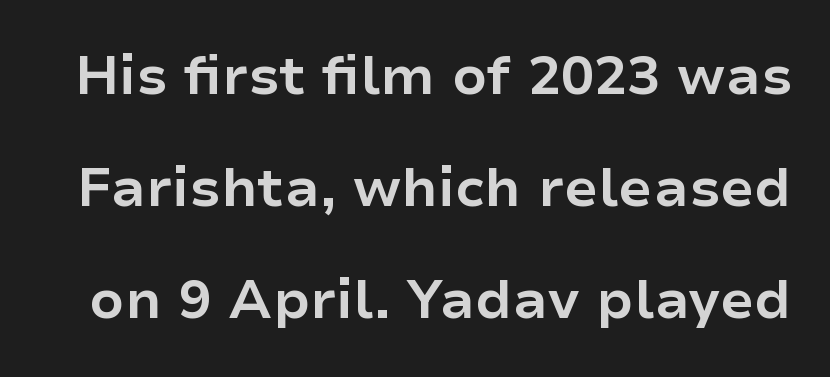
The image shows 55 px bold sans-serif type, upright; set loose line spacing (2.04x), normal letter spacing, not underlined; low stroke contrast and a medium x-height.
